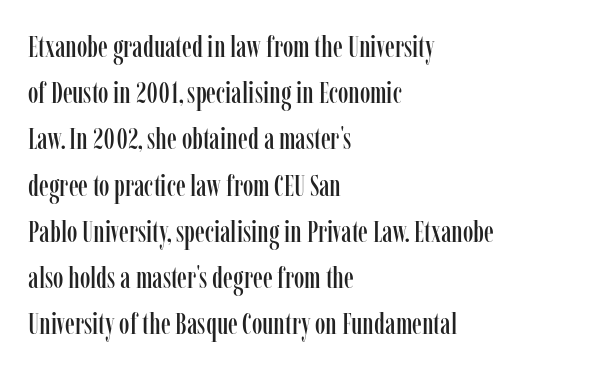
Q: Is the text italic (slanted)? A: No, it is upright.
Q: Is the typeface a serif or a sans-serif typeface? A: Serif.
Q: Is the text underlined? A: No.
Q: How is the paragraph aligned? A: Left-aligned.
Q: Is the spacing between letters normal or unusually wide? A: Normal.
Q: Is the spacing between lines tight, normal or loose? A: Normal.
Q: Width (condensed, normal, or wide)? A: Condensed.
Q: Stroke contrast? A: Low.
Q: x-height? A: Medium.
Q: Monospaced? A: No.
